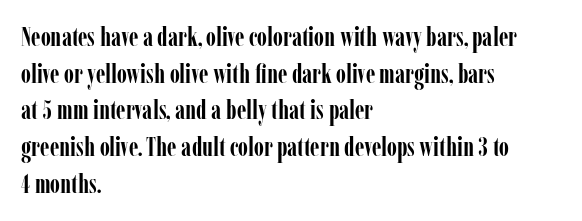
Q: Is the text bold? A: Yes.
Q: Is the text italic (slanted)? A: No, it is upright.
Q: Is the text underlined? A: No.
Q: How is the paragraph aligned? A: Left-aligned.
Q: Is the spacing between letters normal or unusually wide? A: Normal.
Q: Is the spacing between lines tight, normal or loose? A: Normal.
